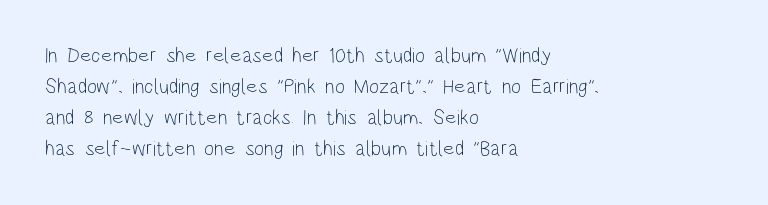
If you drew a line through each stem, it would be perfectly vertical. Leftover space on each line is placed entirely after the last word. The vertical gap from one line to the next is medium. The specimen omits any rule beneath the text block's lines.
